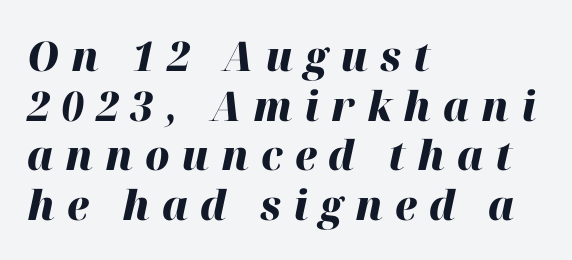
{"italic": "yes", "lean": "right", "slant_degrees": 12, "bold": "yes", "weight": "heavy", "width": "normal", "stroke_contrast": "high", "x_height": "medium", "monospaced": "no", "underline": "no", "align": "left", "line_spacing_ratio": 1.21, "letter_spacing": "wide", "letter_spacing_em": 0.29, "glyph_px": 41}
